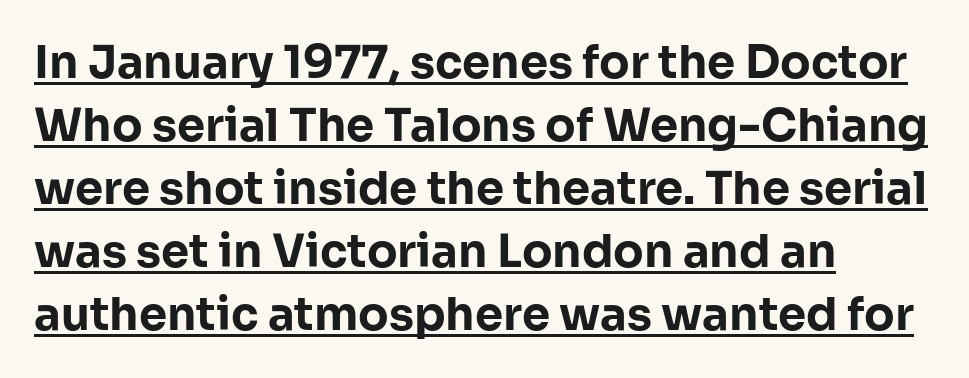
Weight: bold. To sum up the face: it is a sans, with no serifs. The letters advance in unequal steps, a hallmark of proportional type. The words here are underlined. Short note: letters normally spaced. Typeset ragged right — the left edge is the straight one.
